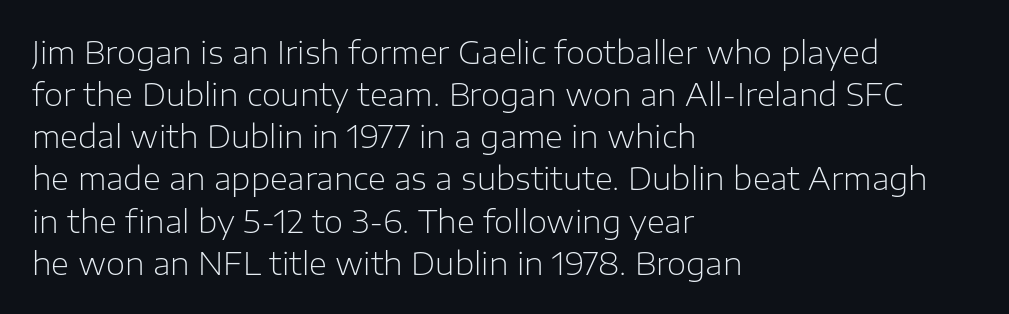
Q: Is the text bold? A: No.
Q: Is the text italic (slanted)? A: No, it is upright.
Q: Is the typeface a serif or a sans-serif typeface? A: Sans-serif.
Q: Is the text underlined? A: No.
Q: How is the paragraph aligned? A: Left-aligned.
Q: Is the spacing between letters normal or unusually wide? A: Normal.
Q: Is the spacing between lines tight, normal or loose? A: Normal.
Q: Width (condensed, normal, or wide)? A: Normal.
Q: Stroke contrast? A: Low.
Q: x-height? A: Medium.
Q: Monospaced? A: No.
